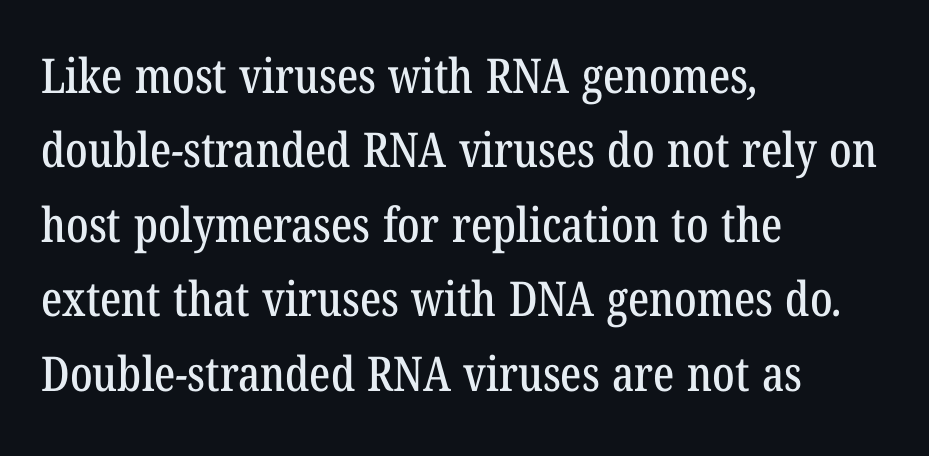
Q: Is the typeface a serif or a sans-serif typeface? A: Serif.
Q: Is the text underlined? A: No.
Q: How is the paragraph aligned? A: Left-aligned.
Q: Is the spacing between letters normal or unusually wide? A: Normal.
Q: Is the spacing between lines tight, normal or loose? A: Normal.
Q: Width (condensed, normal, or wide)? A: Condensed.
Q: Stroke contrast? A: Low.
Q: x-height? A: Medium.
Q: Monospaced? A: No.
